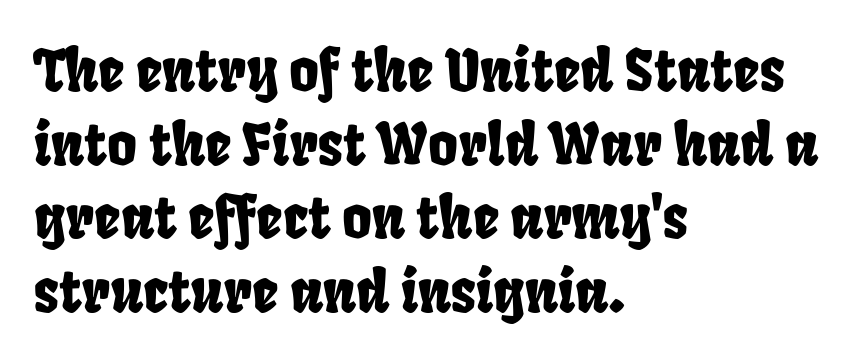
The image shows 57 px condensed sans-serif type; set left-aligned, normal line spacing (1.29x), normal letter spacing, not underlined; low stroke contrast and a large x-height.
